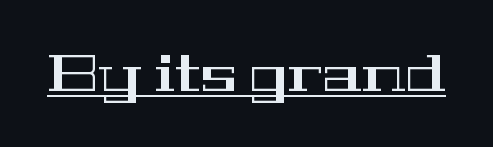
{"serif": "yes", "italic": "no", "width": "wide", "stroke_contrast": "high", "x_height": "medium", "monospaced": "no", "underline": "yes", "letter_spacing": "normal", "letter_spacing_em": 0.0, "glyph_px": 50}
